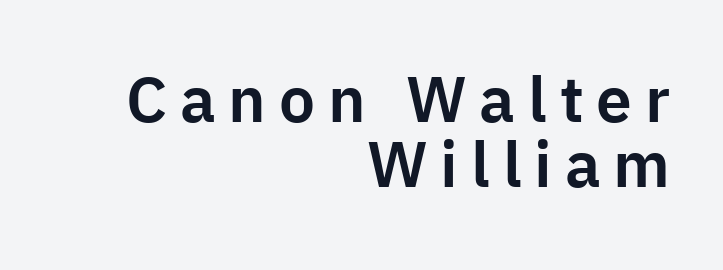
Q: Is the text italic (slanted)? A: No, it is upright.
Q: Is the typeface a serif or a sans-serif typeface? A: Sans-serif.
Q: Is the text underlined? A: No.
Q: How is the paragraph aligned? A: Right-aligned.
Q: Is the spacing between letters normal or unusually wide? A: Unusually wide.
Q: Is the spacing between lines tight, normal or loose? A: Tight.
Q: Width (condensed, normal, or wide)? A: Normal.
Q: Stroke contrast? A: Low.
Q: x-height? A: Medium.
Q: Monospaced? A: No.
